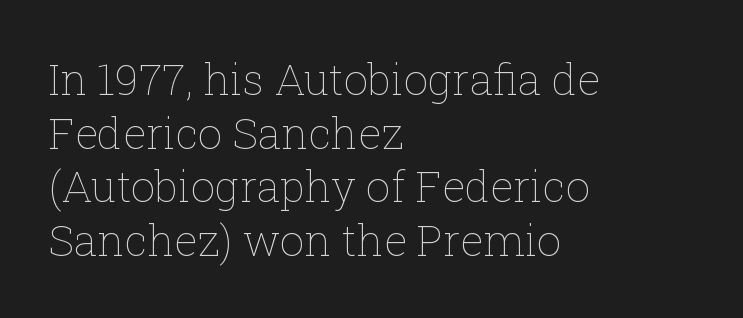
Q: Is the text bold? A: No.
Q: Is the text italic (slanted)? A: No, it is upright.
Q: Is the text underlined? A: No.
Q: How is the paragraph aligned? A: Left-aligned.
Q: Is the spacing between letters normal or unusually wide? A: Normal.
Q: Is the spacing between lines tight, normal or loose? A: Normal.
Q: Width (condensed, normal, or wide)? A: Normal.
Q: Stroke contrast? A: Low.
Q: x-height? A: Medium.
Q: Monospaced? A: No.
